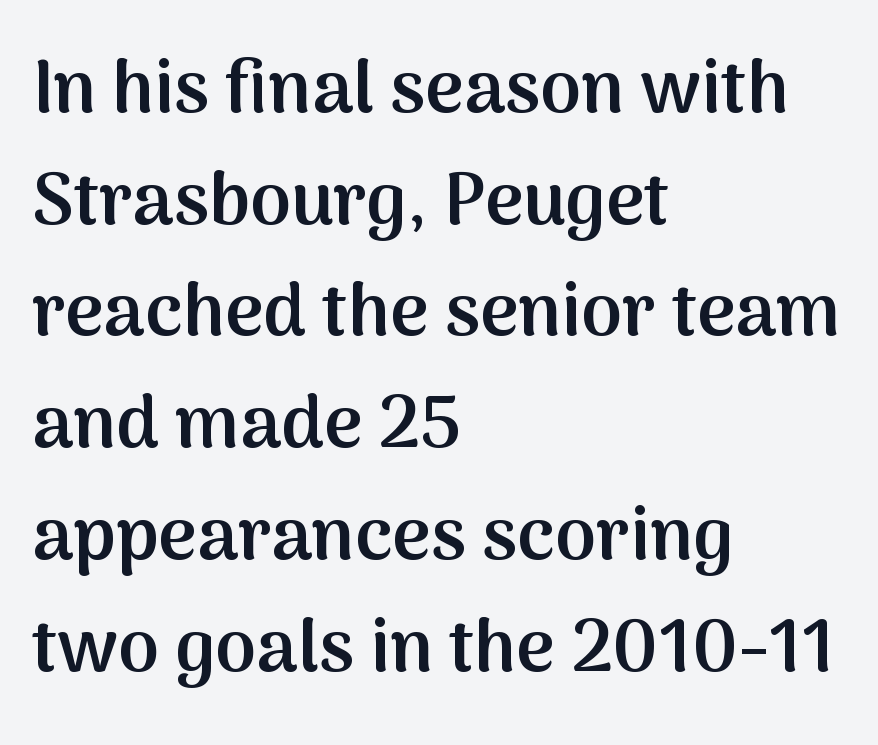
Q: Is the text bold? A: Semi-bold.
Q: Is the text italic (slanted)? A: No, it is upright.
Q: Is the typeface a serif or a sans-serif typeface? A: Sans-serif.
Q: Is the text underlined? A: No.
Q: How is the paragraph aligned? A: Left-aligned.
Q: Is the spacing between letters normal or unusually wide? A: Normal.
Q: Is the spacing between lines tight, normal or loose? A: Normal.
Q: Width (condensed, normal, or wide)? A: Normal.
Q: Stroke contrast? A: Medium.
Q: x-height? A: Medium.
Q: Monospaced? A: No.
